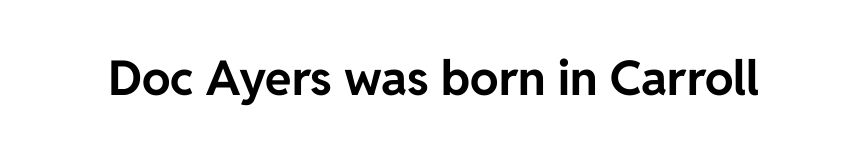
Letterform terminals end flat and unadorned throughout the passage. The gaps between neighbouring characters are ordinary and unremarkable. Each letter keeps its own natural width here, so spacing adapts to shape. Quick note: underline off. Heavy-handed strokes throughout: this text is bold. Posture: straight, roman, zero tilt.
